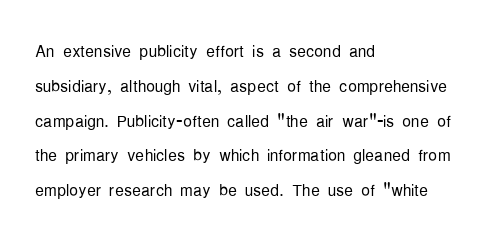
All the whitespace from short lines collects on the right. No extra tracking has been applied to these lines. Characters remain perfectly vertical along every line. The space beneath each line is pristine and unruled. Vertical stems look standard width or narrower in stroke.
